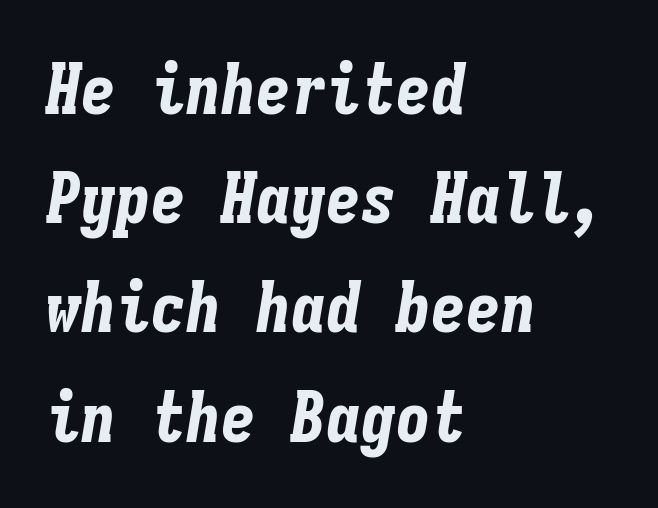
Q: Is the text bold? A: Yes.
Q: Is the text italic (slanted)? A: Yes, it leans right by about 9 degrees.
Q: Is the text underlined? A: No.
Q: How is the paragraph aligned? A: Left-aligned.
Q: Is the spacing between letters normal or unusually wide? A: Normal.
Q: Is the spacing between lines tight, normal or loose? A: Normal.
Q: Width (condensed, normal, or wide)? A: Condensed.
Q: Stroke contrast? A: Low.
Q: x-height? A: Medium.
Q: Monospaced? A: Yes.
